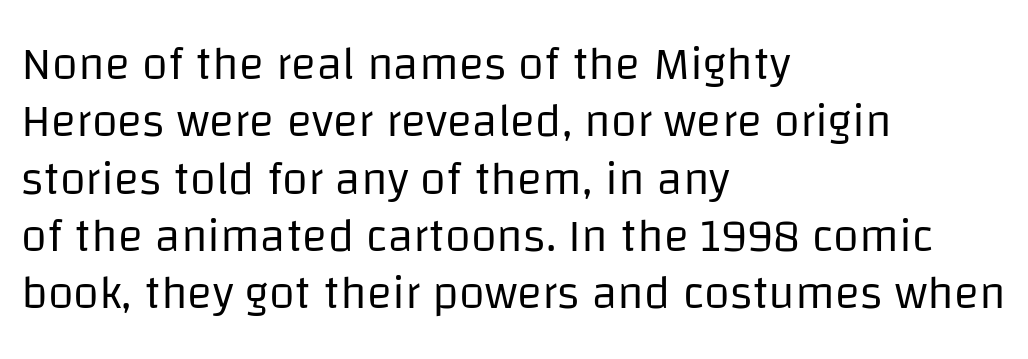
Q: Is the text bold? A: No.
Q: Is the text italic (slanted)? A: No, it is upright.
Q: Is the typeface a serif or a sans-serif typeface? A: Sans-serif.
Q: Is the text underlined? A: No.
Q: How is the paragraph aligned? A: Left-aligned.
Q: Is the spacing between letters normal or unusually wide? A: Normal.
Q: Width (condensed, normal, or wide)? A: Normal.
Q: Stroke contrast? A: Low.
Q: x-height? A: Large.
Q: Monospaced? A: No.
